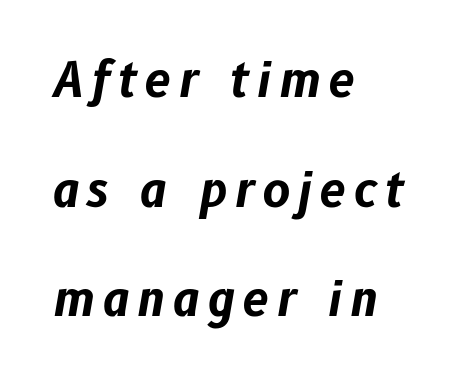
The characters look thick and weighty, a clear bold. The letters advance in unequal steps, a hallmark of proportional type. Regarding leading, the lines here are spaced well apart. The words here are not underlined. Looking at the ascenders, they clearly lean. Layout note: lines flush left.
